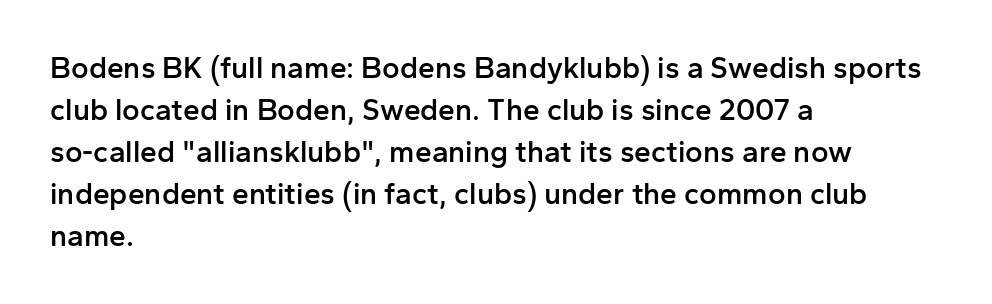
Q: Is the text bold? A: Semi-bold.
Q: Is the text italic (slanted)? A: No, it is upright.
Q: Is the typeface a serif or a sans-serif typeface? A: Sans-serif.
Q: Is the text underlined? A: No.
Q: How is the paragraph aligned? A: Left-aligned.
Q: Is the spacing between letters normal or unusually wide? A: Normal.
Q: Is the spacing between lines tight, normal or loose? A: Normal.
Q: Width (condensed, normal, or wide)? A: Normal.
Q: Stroke contrast? A: Low.
Q: x-height? A: Medium.
Q: Monospaced? A: No.
